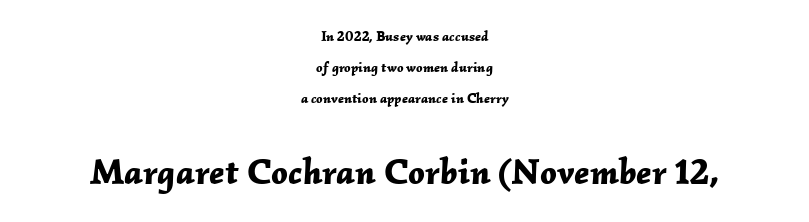
The image shows 36 px bold type, italic (leaning right); set centered, loose line spacing (2.21x), normal letter spacing, not underlined; the second (bottom) block is 2.57x larger; low stroke contrast and a medium x-height.
